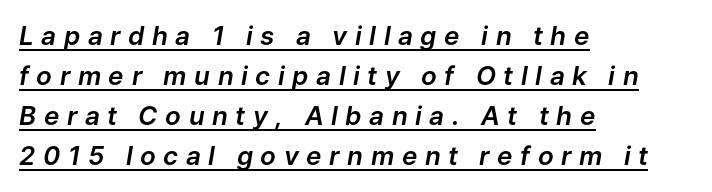
Slant detected: the letters are inclined. All the whitespace from short lines collects on the right. Honestly, the underline is the first thing you notice here. The horizontal fit of the characters is loose and conspicuously gappy.
